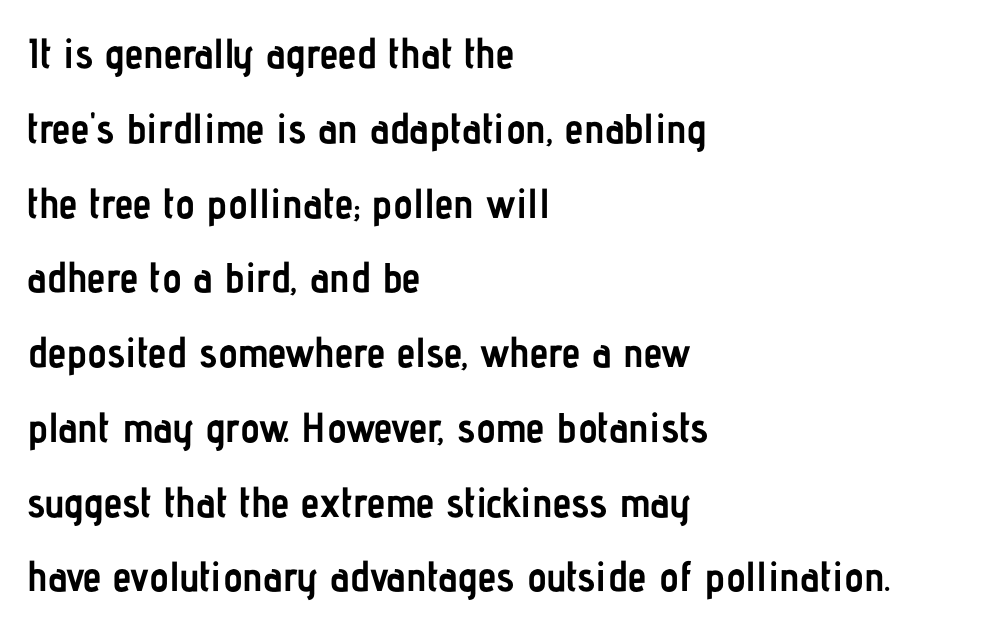
{"serif": "no", "italic": "no", "bold": "yes", "weight": "semibold", "width": "condensed", "stroke_contrast": "low", "x_height": "medium", "monospaced": "no", "underline": "no", "align": "left", "line_spacing_ratio": 1.78, "letter_spacing": "normal", "letter_spacing_em": 0.0, "glyph_px": 42}
